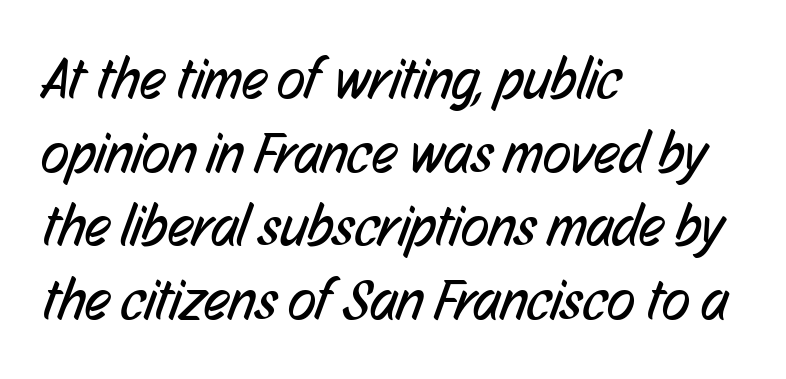
Nothing unusual about the tracking: characters are spaced as the font intends. Nobody drew a line under any word here. Horizontally, the lines are justified to the leading edge only. Interline gaps are of average width in this sample. Is the type heavy? It reads as light-to-regular instead. Is this a sans? Yes — the strokes have no serifs.
